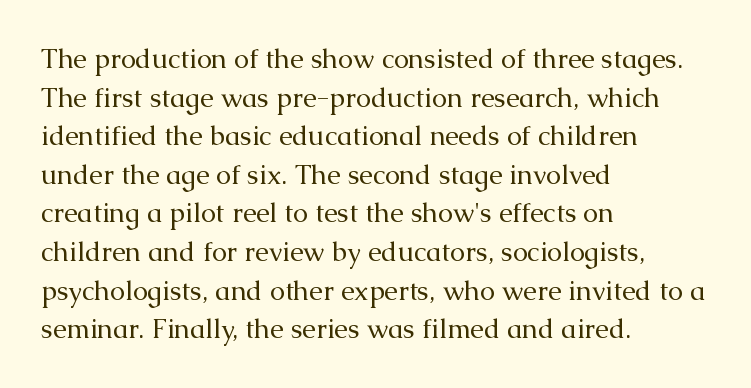
Stroke thickness stays within the range of a standard reading face or lighter. Notice how descenders clear the ascenders below comfortably — that's standard leading. There is no visible air inserted between adjacent glyphs. Casual observation: everything's shoved over to the left. The specimen omits any rule beneath the text block's lines. The letters stand straight up with perfectly vertical stems.
